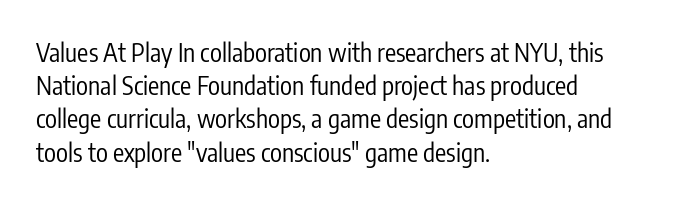
Q: Is the text bold? A: No.
Q: Is the text italic (slanted)? A: No, it is upright.
Q: Is the text underlined? A: No.
Q: How is the paragraph aligned? A: Left-aligned.
Q: Is the spacing between letters normal or unusually wide? A: Normal.
Q: Is the spacing between lines tight, normal or loose? A: Normal.
